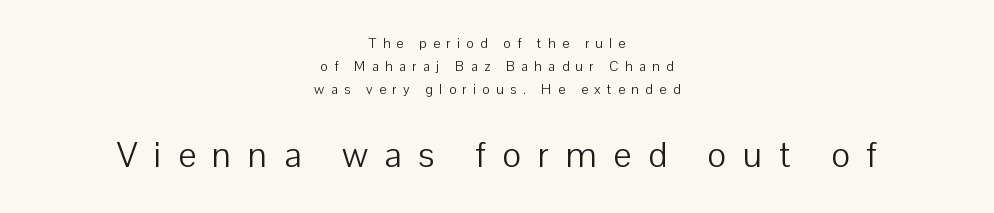
The image shows 36 px light sans-serif type, upright; set centered, normal line spacing (1.63x), unusually wide letter spacing (+0.46 em), not underlined; the second (bottom) block is 2.57x larger; low stroke contrast and a medium x-height.
